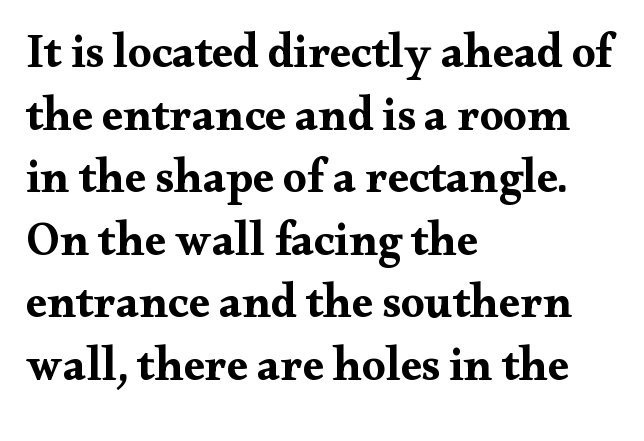
Line beginnings align vertically; line endings do not. Type without underlining. Set as a true bold cut, around the 700 mark. Interline gaps are of average width in this sample. Proportional: the letters do not fall into vertical columns. The axis of the letterforms is exactly vertical.
